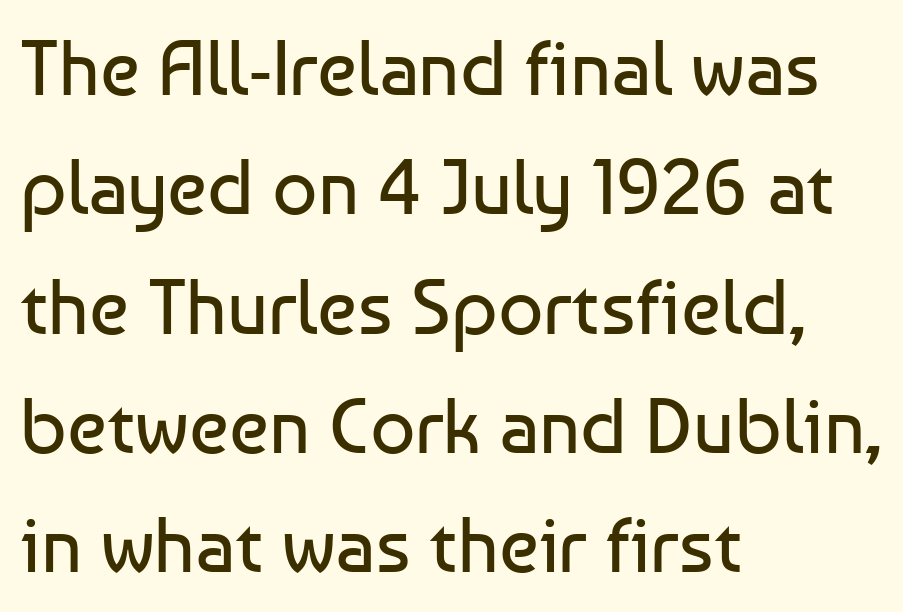
{"serif": "no", "italic": "no", "bold": "no", "weight": "regular", "width": "normal", "stroke_contrast": "low", "x_height": "medium", "monospaced": "no", "underline": "no", "align": "left", "line_spacing": "normal", "line_spacing_ratio": 1.51, "letter_spacing": "normal", "letter_spacing_em": 0.0, "glyph_px": 79}
